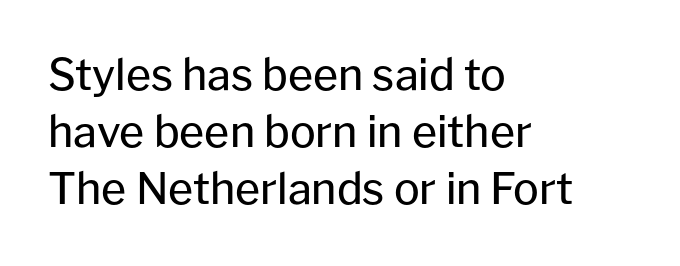
{"serif": "no", "italic": "no", "bold": "no", "weight": "regular", "width": "normal", "stroke_contrast": "low", "x_height": "medium", "monospaced": "no", "underline": "no", "align": "left", "line_spacing": "normal", "line_spacing_ratio": 1.33, "letter_spacing": "normal", "letter_spacing_em": 0.0, "glyph_px": 43}
